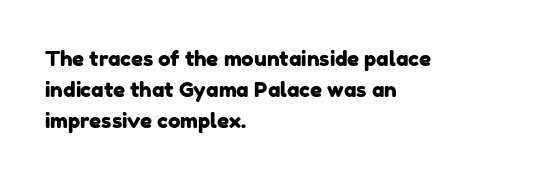
Q: Is the text underlined? A: No.
Q: How is the paragraph aligned? A: Left-aligned.
Q: Is the spacing between letters normal or unusually wide? A: Normal.
Q: Is the spacing between lines tight, normal or loose? A: Normal.
